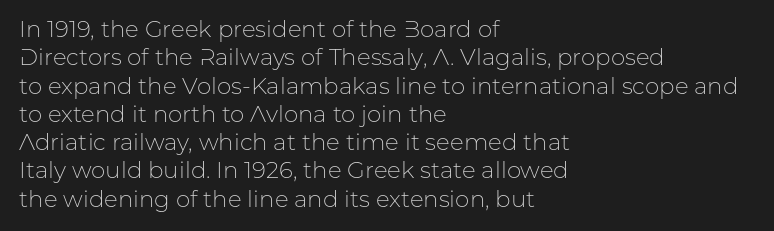
{"italic": "no", "bold": "no", "underline": "no", "align": "left", "line_spacing_ratio": 1.23, "letter_spacing": "normal", "letter_spacing_em": 0.0, "glyph_px": 23}
